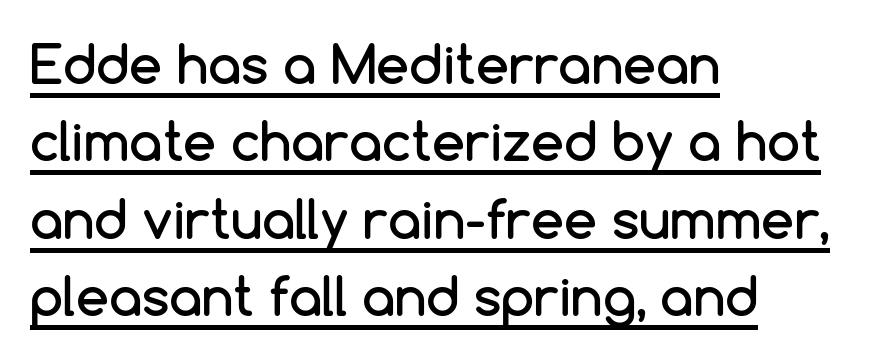
Casual observation: everything's shoved over to the left. Leading matches the norm, producing a regular column. To sum up the face: it is a sans, with no serifs. Nothing unusual about the tracking: characters are spaced as the font intends.
